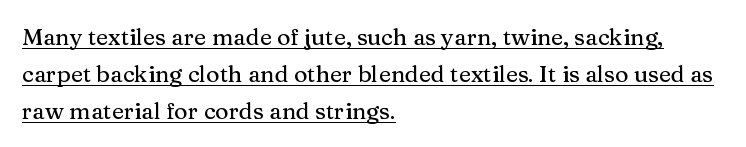
{"italic": "no", "underline": "yes", "align": "left", "line_spacing": "normal", "line_spacing_ratio": 1.6, "letter_spacing": "normal", "letter_spacing_em": 0.0, "glyph_px": 23}
